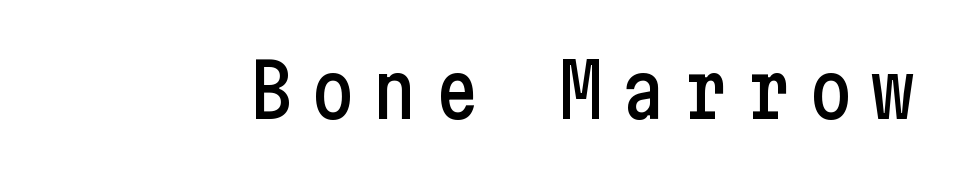
{"serif": "no", "italic": "no", "width": "condensed", "stroke_contrast": "low", "x_height": "medium", "underline": "no", "letter_spacing": "wide", "letter_spacing_em": 0.23, "glyph_px": 75}
